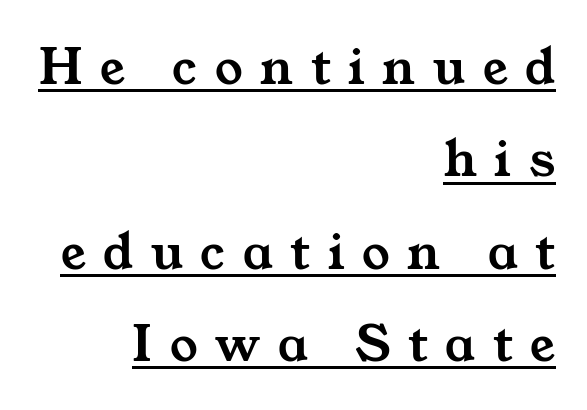
The image shows 55 px wide serif type; set right-aligned, normal line spacing (1.68x), unusually wide letter spacing (+0.32 em), underlined; medium stroke contrast and a medium x-height.
